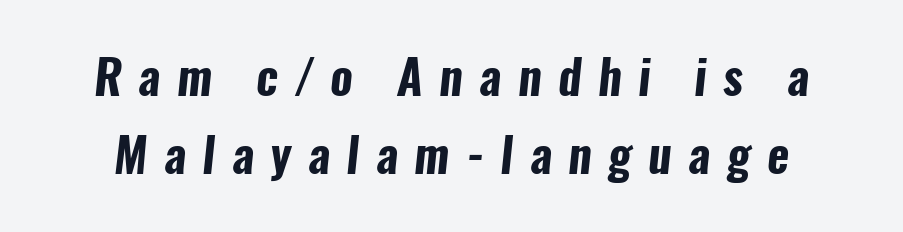
The image shows 47 px bold, condensed sans-serif type; set normal line spacing (1.66x), unusually wide letter spacing (+0.35 em), not underlined; low stroke contrast and a medium x-height.
